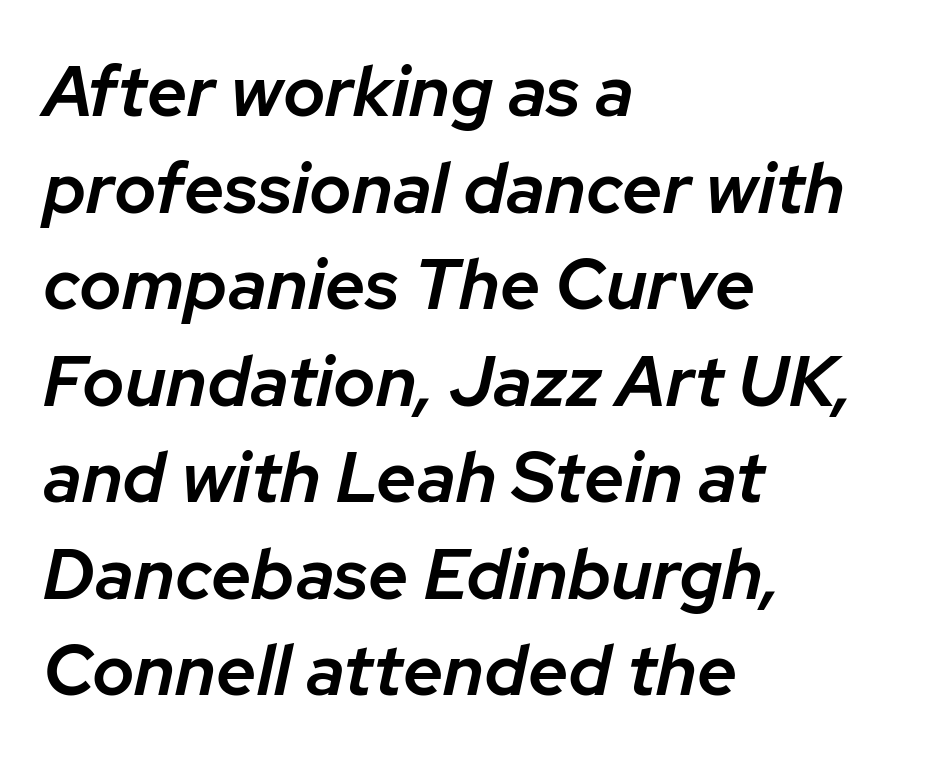
{"italic": "yes", "lean": "right", "slant_degrees": 12, "bold": "semi", "weight": "semibold", "width": "normal", "stroke_contrast": "low", "x_height": "medium", "monospaced": "no", "underline": "no", "align": "left", "line_spacing": "normal", "line_spacing_ratio": 1.36, "letter_spacing": "normal", "letter_spacing_em": 0.0, "glyph_px": 71}
